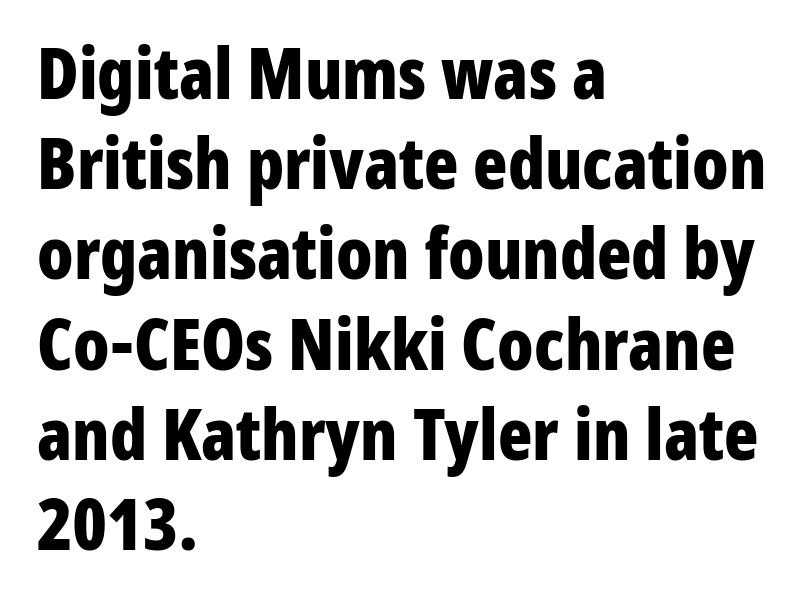
{"serif": "no", "italic": "no", "bold": "yes", "weight": "bold", "width": "condensed", "stroke_contrast": "low", "x_height": "medium", "monospaced": "no", "underline": "no", "align": "left", "line_spacing": "normal", "line_spacing_ratio": 1.27, "letter_spacing": "normal", "letter_spacing_em": 0.0, "glyph_px": 71}
